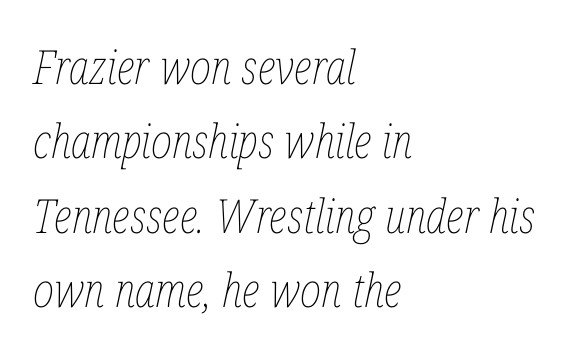
Q: Is the text bold? A: No.
Q: Is the text italic (slanted)? A: Yes, it leans right by about 12 degrees.
Q: Is the text underlined? A: No.
Q: How is the paragraph aligned? A: Left-aligned.
Q: Is the spacing between letters normal or unusually wide? A: Normal.
Q: Is the spacing between lines tight, normal or loose? A: Normal.
Q: Width (condensed, normal, or wide)? A: Condensed.
Q: Stroke contrast? A: Low.
Q: x-height? A: Medium.
Q: Monospaced? A: No.
